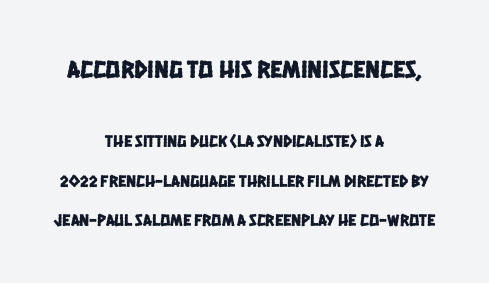
The image shows 25 px text type; set centered, loose line spacing (2.3x), normal letter spacing, not underlined; the first (top) block is 1.47x larger.
